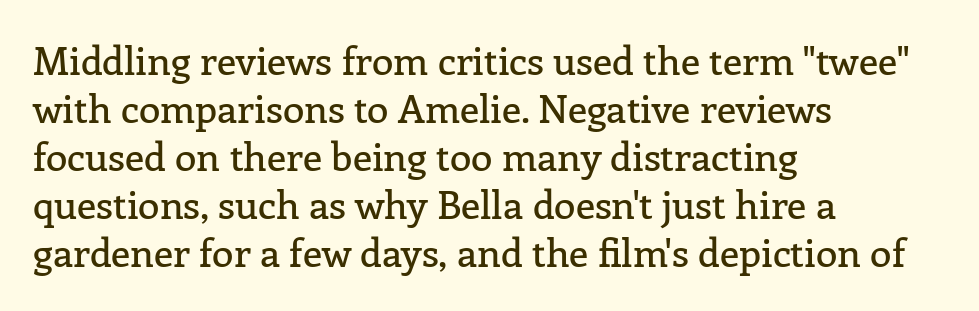
The letters stand straight up with perfectly vertical stems. The gap between lines stays unmarked. The designer went with a serif here, giving each stem small feet. This sample has the flowing, uneven cadence of proportional lettering.
